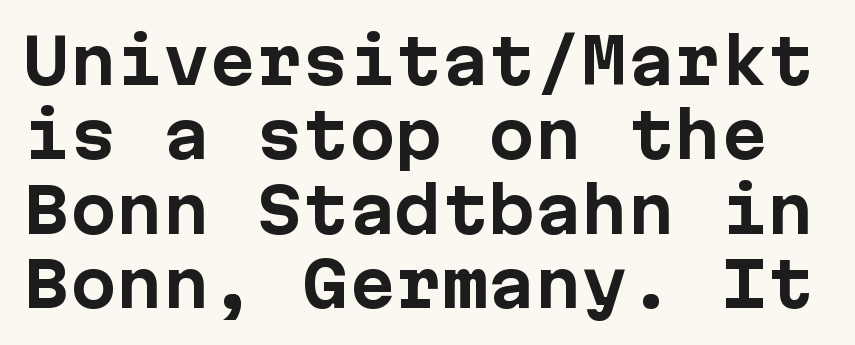
Q: Is the text bold? A: Yes.
Q: Is the text italic (slanted)? A: No, it is upright.
Q: Is the typeface a serif or a sans-serif typeface? A: Sans-serif.
Q: Is the text underlined? A: No.
Q: Is the spacing between letters normal or unusually wide? A: Normal.
Q: Width (condensed, normal, or wide)? A: Normal.
Q: Stroke contrast? A: Low.
Q: x-height? A: Medium.
Q: Monospaced? A: Yes.
